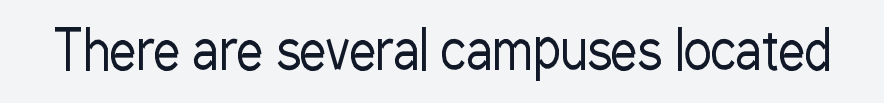
{"serif": "no", "italic": "no", "bold": "no", "weight": "regular", "width": "condensed", "stroke_contrast": "low", "x_height": "medium", "monospaced": "no", "underline": "no", "letter_spacing": "normal", "letter_spacing_em": 0.0, "glyph_px": 53}
